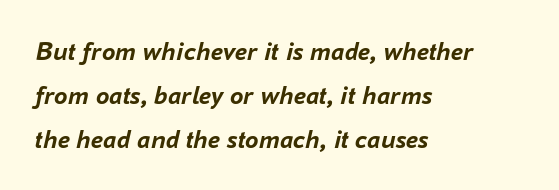
The image shows 27 px bold type, italic (leaning right); set left-aligned, normal line spacing (1.63x), normal letter spacing, not underlined.
